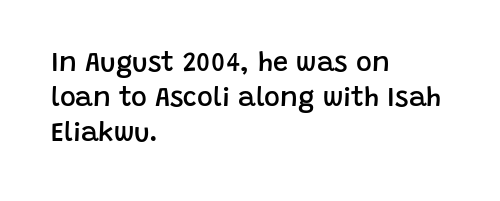
Heft: intermediate — a semibold. How are the letters spaced? Ordinarily, with no added tracking. A typesetter would call this leading conventional body-copy spacing. These lines are set flush left with a ragged right edge. No word sits above an underline. Posture: vertical.
